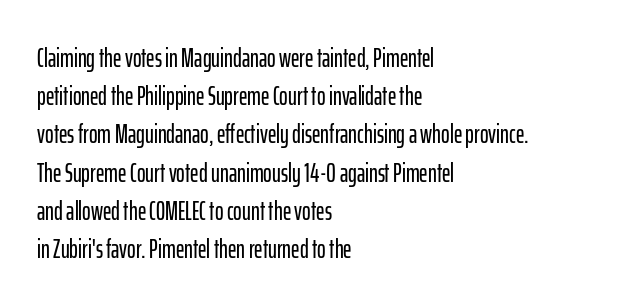
The image shows 26 px text type, upright; set left-aligned, normal line spacing (1.47x), normal letter spacing, not underlined.
